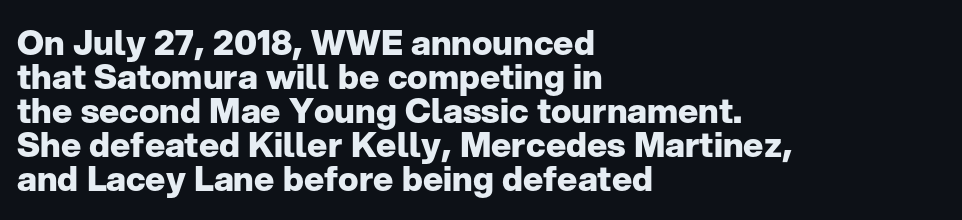
Q: Is the text bold? A: Yes.
Q: Is the text italic (slanted)? A: No, it is upright.
Q: Is the typeface a serif or a sans-serif typeface? A: Sans-serif.
Q: Is the text underlined? A: No.
Q: How is the paragraph aligned? A: Left-aligned.
Q: Is the spacing between letters normal or unusually wide? A: Normal.
Q: Is the spacing between lines tight, normal or loose? A: Tight.
Q: Width (condensed, normal, or wide)? A: Normal.
Q: Stroke contrast? A: Low.
Q: x-height? A: Medium.
Q: Monospaced? A: No.
